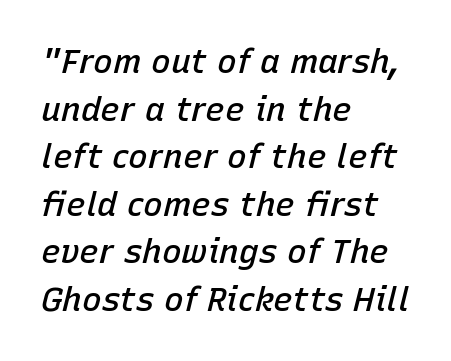
Q: Is the text bold? A: Semi-bold.
Q: Is the text italic (slanted)? A: Yes, it leans right by about 15 degrees.
Q: Is the text underlined? A: No.
Q: How is the paragraph aligned? A: Left-aligned.
Q: Is the spacing between letters normal or unusually wide? A: Normal.
Q: Is the spacing between lines tight, normal or loose? A: Normal.
Q: Width (condensed, normal, or wide)? A: Normal.
Q: Stroke contrast? A: Low.
Q: x-height? A: Medium.
Q: Monospaced? A: No.
